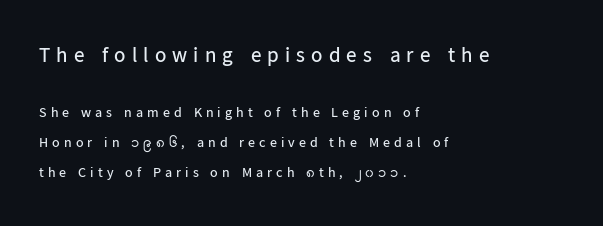
{"italic": "no", "bold": "no", "underline": "no", "align": "left", "line_spacing": "loose", "line_spacing_ratio": 2.15, "letter_spacing": "wide", "letter_spacing_em": 0.29, "larger_block": "first", "size_ratio": 1.5, "glyph_px": 21}
